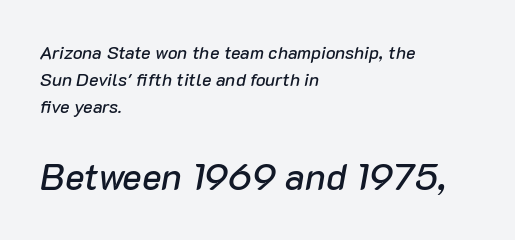
Q: Is the text italic (slanted)? A: Yes, it leans right by about 10 degrees.
Q: Is the text underlined? A: No.
Q: How is the paragraph aligned? A: Left-aligned.
Q: Is the spacing between letters normal or unusually wide? A: Normal.
Q: Is the spacing between lines tight, normal or loose? A: Normal.
Q: Which block of text is set in a larger size, the first (top) or the second (bottom)? A: The second (bottom) one.
Q: Width (condensed, normal, or wide)? A: Normal.
Q: Stroke contrast? A: Low.
Q: x-height? A: Medium.
Q: Monospaced? A: No.
